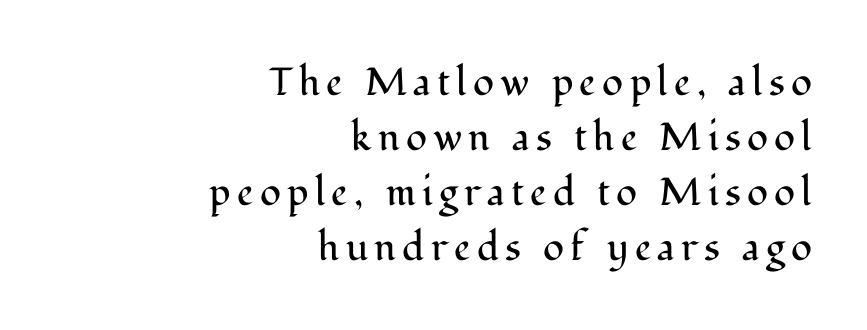
The image shows 39 px regular-weight serif type, upright; set right-aligned, normal line spacing (1.41x), not underlined; medium stroke contrast and a medium x-height.
